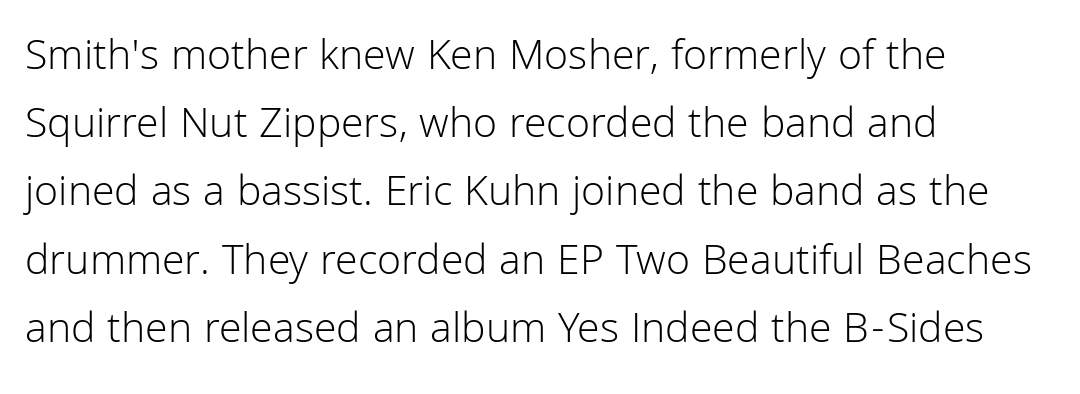
The image shows 44 px light sans-serif type, upright; set left-aligned, normal line spacing (1.55x), normal letter spacing, not underlined; low stroke contrast and a medium x-height.
